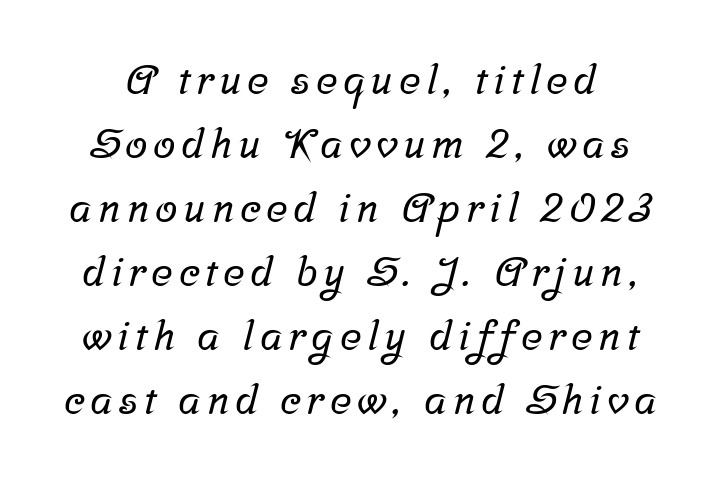
The image shows 41 px text type; set normal line spacing (1.56x), not underlined; low stroke contrast and a medium x-height.
